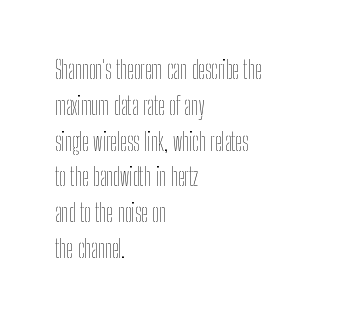
Q: Is the text bold? A: No.
Q: Is the text italic (slanted)? A: No, it is upright.
Q: Is the text underlined? A: No.
Q: How is the paragraph aligned? A: Left-aligned.
Q: Is the spacing between letters normal or unusually wide? A: Normal.
Q: Is the spacing between lines tight, normal or loose? A: Normal.
